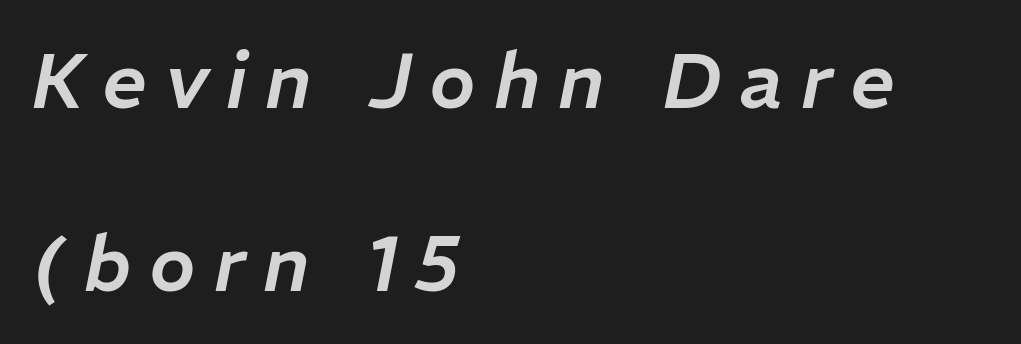
Q: Is the text italic (slanted)? A: Yes, it leans right by about 11 degrees.
Q: Is the text underlined? A: No.
Q: How is the paragraph aligned? A: Left-aligned.
Q: Is the spacing between letters normal or unusually wide? A: Unusually wide.
Q: Is the spacing between lines tight, normal or loose? A: Loose.
Q: Width (condensed, normal, or wide)? A: Normal.
Q: Stroke contrast? A: Low.
Q: x-height? A: Medium.
Q: Monospaced? A: No.
